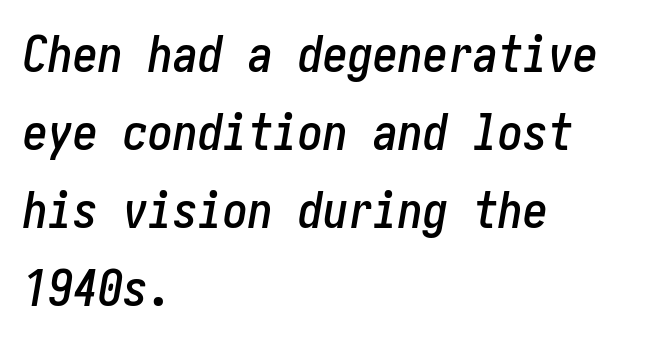
{"italic": "yes", "lean": "right", "slant_degrees": 10, "width": "condensed", "stroke_contrast": "low", "x_height": "medium", "underline": "no", "align": "left", "line_spacing": "normal", "line_spacing_ratio": 1.56, "letter_spacing": "normal", "letter_spacing_em": 0.0, "glyph_px": 50}
